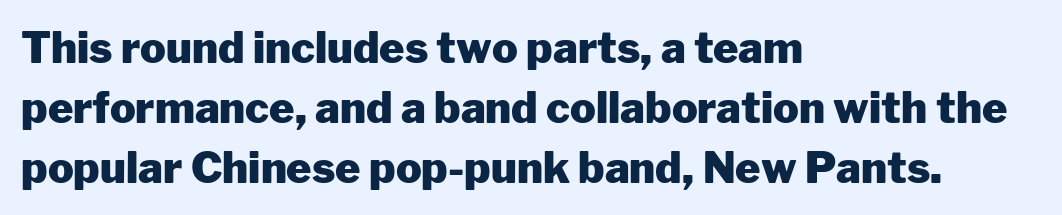
The image shows 43 px heavy sans-serif type, upright; set left-aligned, normal line spacing (1.39x), normal letter spacing, not underlined; low stroke contrast and a medium x-height.
